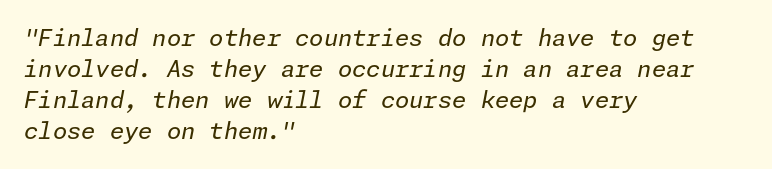
Q: Is the text bold? A: No.
Q: Is the text italic (slanted)? A: Yes, it leans right by about 11 degrees.
Q: Is the text underlined? A: No.
Q: How is the paragraph aligned? A: Left-aligned.
Q: Is the spacing between letters normal or unusually wide? A: Normal.
Q: Is the spacing between lines tight, normal or loose? A: Normal.
